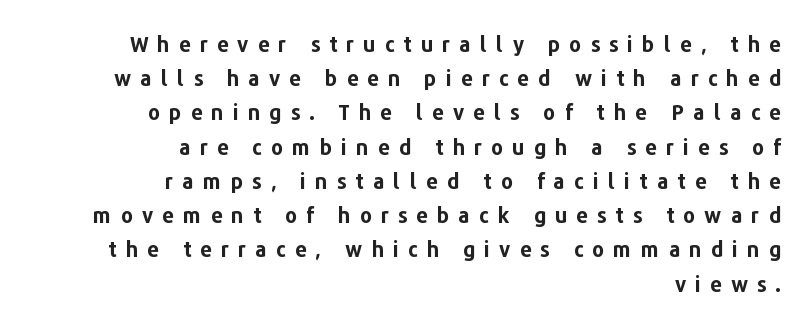
Q: Is the text bold? A: Yes.
Q: Is the text italic (slanted)? A: No, it is upright.
Q: Is the text underlined? A: No.
Q: How is the paragraph aligned? A: Right-aligned.
Q: Is the spacing between letters normal or unusually wide? A: Unusually wide.
Q: Is the spacing between lines tight, normal or loose? A: Normal.
